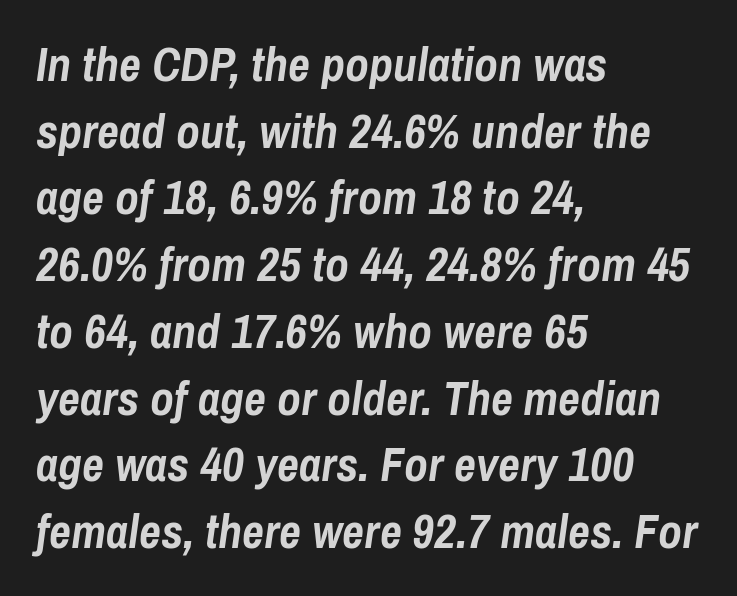
{"italic": "yes", "lean": "right", "slant_degrees": 8, "bold": "yes", "weight": "semibold", "width": "condensed", "stroke_contrast": "low", "x_height": "medium", "monospaced": "no", "underline": "no", "align": "left", "line_spacing": "normal", "line_spacing_ratio": 1.39, "letter_spacing": "normal", "letter_spacing_em": 0.0, "glyph_px": 48}
